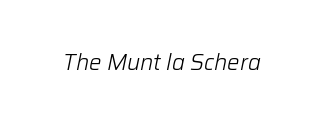
{"italic": "yes", "lean": "right", "slant_degrees": 12, "bold": "no", "underline": "no", "letter_spacing": "normal", "letter_spacing_em": 0.0, "glyph_px": 22}
